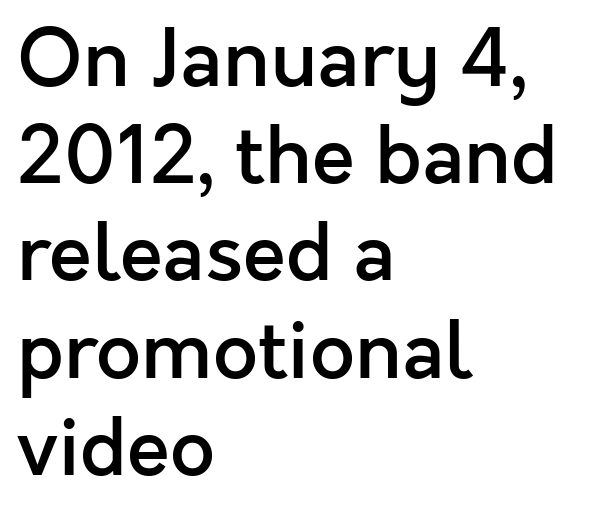
{"serif": "no", "italic": "no", "bold": "semi", "weight": "semibold", "width": "normal", "x_height": "medium", "monospaced": "no", "underline": "no", "align": "left", "line_spacing_ratio": 1.23, "letter_spacing": "normal", "letter_spacing_em": 0.0, "glyph_px": 79}
